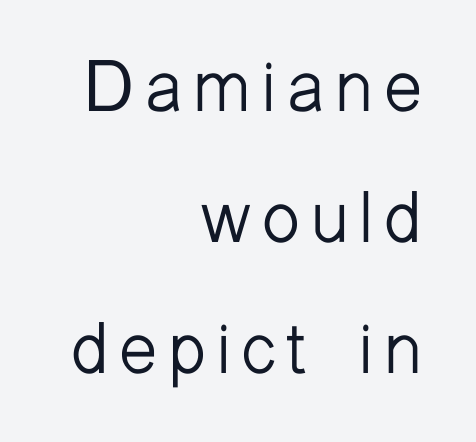
The image shows 72 px light sans-serif type, upright; set right-aligned, line spacing 1.82x, not underlined; low stroke contrast and a medium x-height.
